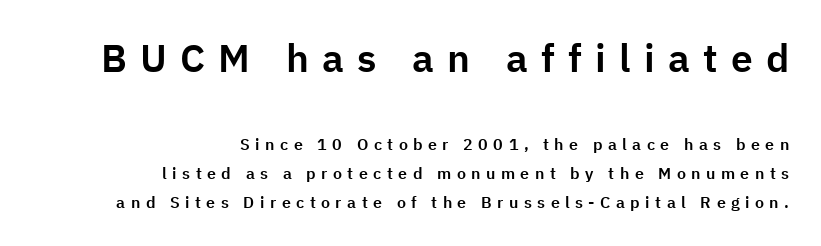
Q: Is the text italic (slanted)? A: No, it is upright.
Q: Is the typeface a serif or a sans-serif typeface? A: Sans-serif.
Q: Is the text underlined? A: No.
Q: How is the paragraph aligned? A: Right-aligned.
Q: Is the spacing between letters normal or unusually wide? A: Unusually wide.
Q: Which block of text is set in a larger size, the first (top) or the second (bottom)? A: The first (top) one.
Q: Width (condensed, normal, or wide)? A: Normal.
Q: Stroke contrast? A: Low.
Q: x-height? A: Medium.
Q: Monospaced? A: No.
